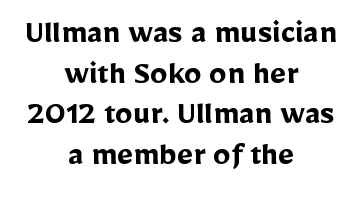
{"serif": "no", "italic": "no", "bold": "yes", "weight": "semibold", "width": "normal", "stroke_contrast": "low", "x_height": "medium", "monospaced": "no", "underline": "no", "align": "center", "line_spacing_ratio": 1.16, "letter_spacing": "normal", "letter_spacing_em": 0.0, "glyph_px": 35}
